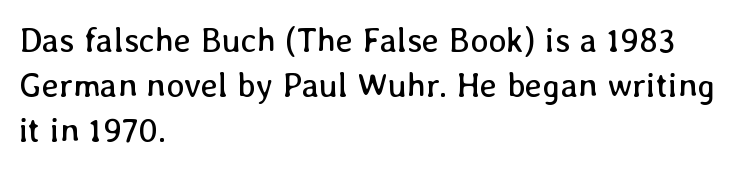
The image shows 34 px regular-weight type, upright; set left-aligned, normal line spacing (1.33x), normal letter spacing, not underlined; low stroke contrast and a medium x-height.
